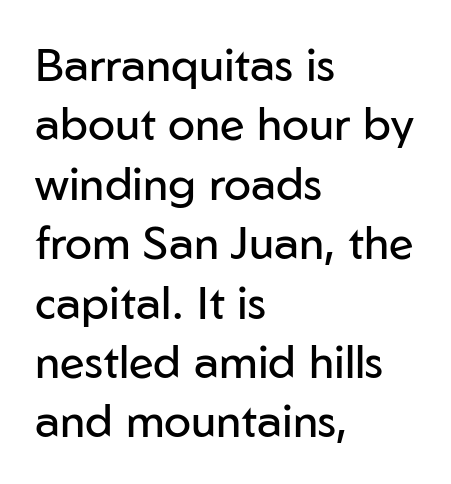
A typesetter would call this proportional, since set widths differ per character. Visually the block forms a straight wall on the left and a jagged coastline on the right. Letter spacing: default. No italicization has been applied; the sample stays upright. The foot of each line stays bare and open. The block of text has a typical density, with ordinary space between rows.
